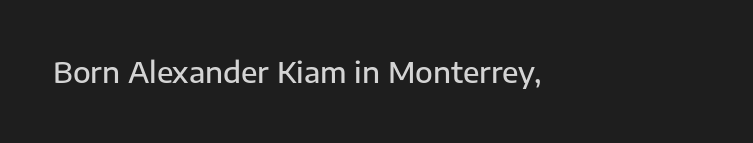
{"serif": "no", "italic": "no", "bold": "semi", "weight": "semibold", "width": "normal", "stroke_contrast": "low", "x_height": "medium", "monospaced": "no", "underline": "no", "letter_spacing": "normal", "letter_spacing_em": 0.0, "glyph_px": 29}
